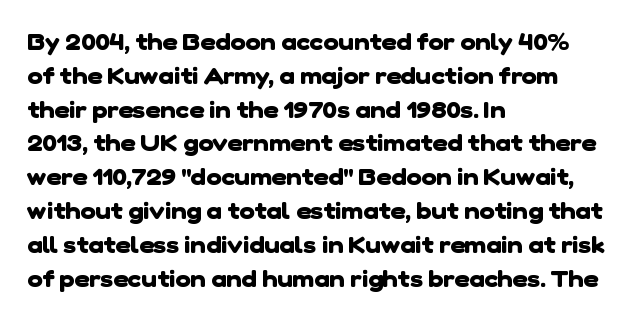
The image shows 23 px bold type; set left-aligned, normal line spacing (1.47x), normal letter spacing, not underlined.
